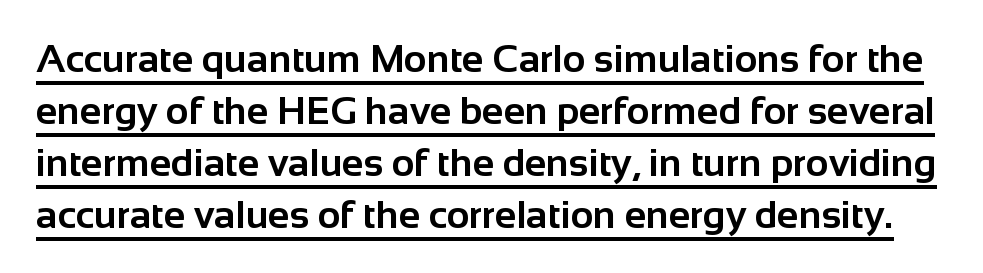
{"serif": "no", "italic": "no", "bold": "yes", "weight": "bold", "width": "normal", "stroke_contrast": "low", "x_height": "medium", "monospaced": "no", "underline": "yes", "line_spacing": "normal", "line_spacing_ratio": 1.33, "letter_spacing": "normal", "letter_spacing_em": 0.0, "glyph_px": 39}
